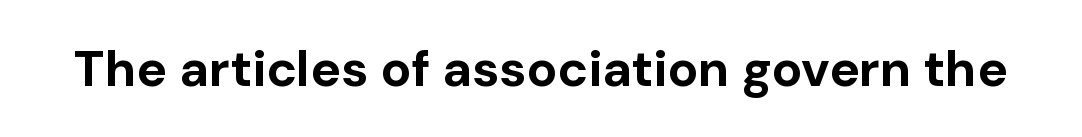
Q: Is the text bold? A: Yes.
Q: Is the text italic (slanted)? A: No, it is upright.
Q: Is the typeface a serif or a sans-serif typeface? A: Sans-serif.
Q: Is the text underlined? A: No.
Q: Is the spacing between letters normal or unusually wide? A: Normal.
Q: Width (condensed, normal, or wide)? A: Normal.
Q: Stroke contrast? A: Low.
Q: x-height? A: Medium.
Q: Monospaced? A: No.
